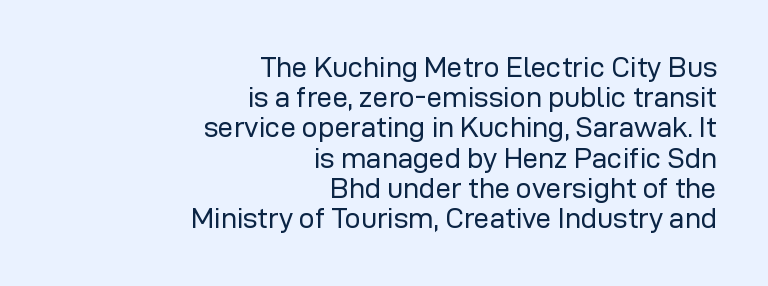
Q: Is the text bold? A: No.
Q: Is the text italic (slanted)? A: No, it is upright.
Q: Is the typeface a serif or a sans-serif typeface? A: Sans-serif.
Q: Is the text underlined? A: No.
Q: How is the paragraph aligned? A: Right-aligned.
Q: Is the spacing between letters normal or unusually wide? A: Normal.
Q: Is the spacing between lines tight, normal or loose? A: Tight.
Q: Width (condensed, normal, or wide)? A: Normal.
Q: Stroke contrast? A: Low.
Q: x-height? A: Medium.
Q: Monospaced? A: No.
